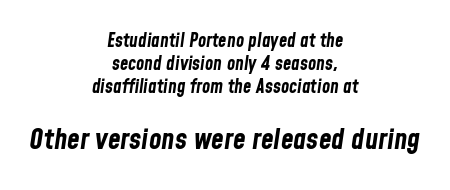
The image shows 29 px bold, condensed type, italic (leaning right); set centered, line spacing 1.21x, normal letter spacing, not underlined; the second (bottom) block is 1.53x larger; low stroke contrast and a medium x-height.
